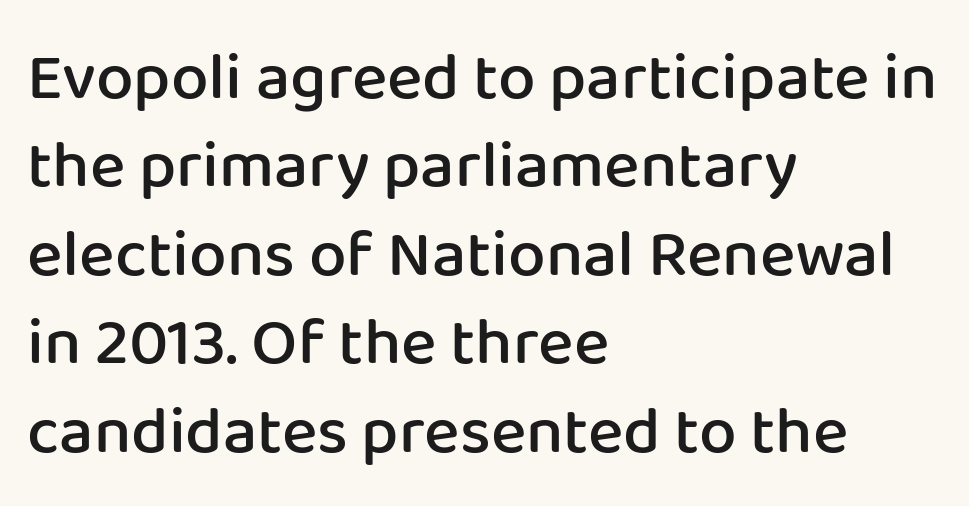
Note the varied advance widths — an 'i' is clearly narrower than an 'm'. Characters follow at the spacing the type designer built in. The rows are spaced the way most documents space them. Tall strokes in this sample are plumb rather than angled. Serif or sans? Sans — the stroke terminals are bare.
